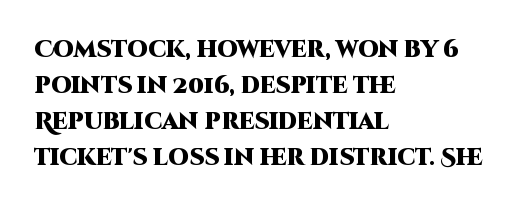
{"italic": "no", "bold": "yes", "underline": "no", "align": "left", "line_spacing": "normal", "line_spacing_ratio": 1.56, "letter_spacing": "normal", "letter_spacing_em": 0.0, "glyph_px": 23}
